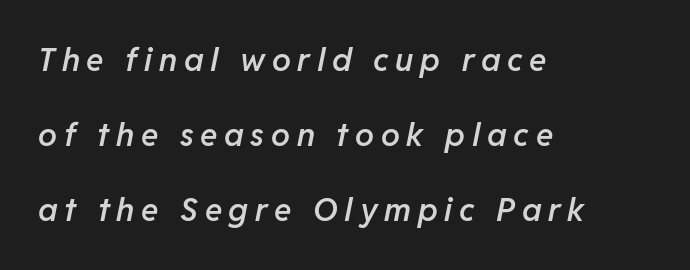
{"italic": "yes", "lean": "right", "slant_degrees": 11, "bold": "semi", "weight": "semibold", "width": "normal", "stroke_contrast": "low", "x_height": "medium", "monospaced": "no", "underline": "no", "align": "left", "line_spacing": "loose", "line_spacing_ratio": 2.35, "letter_spacing": "wide", "letter_spacing_em": 0.21, "glyph_px": 32}
